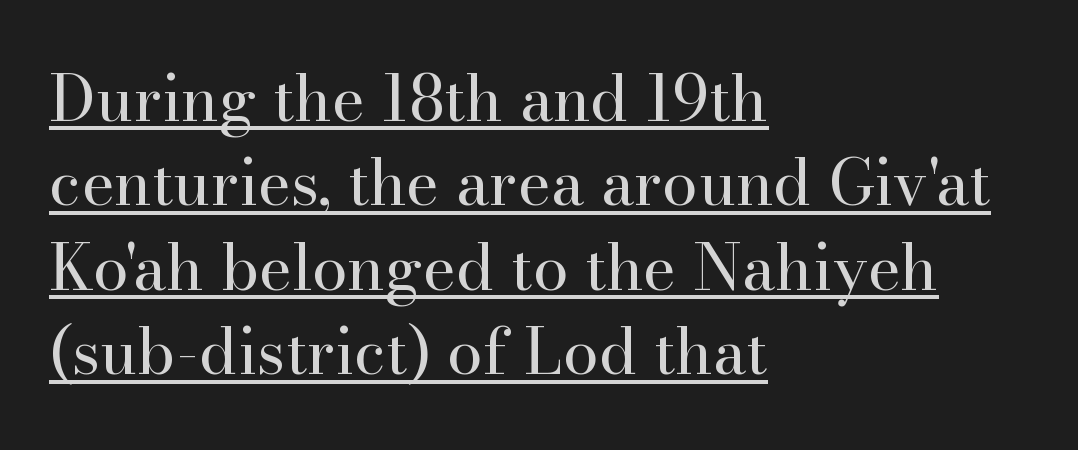
Inter-character spacing is left at the font's built-in metrics. In designer terms, the underline attribute is active on this setting. Is this a sans? No — the strokes have serifs. A student would call this left alignment; a typographer would say flush left, rag right. Rows of type keep a routine distance in the vertical direction. Is the stroke heavy? The answer is a plain regular-or-lighter.
